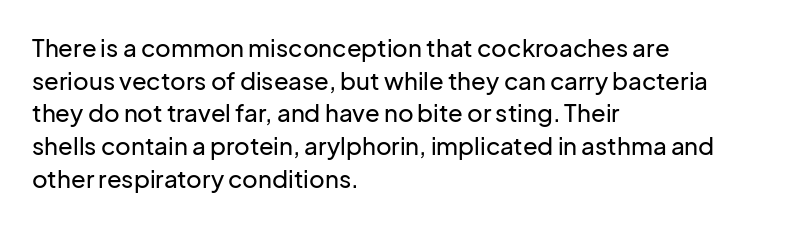
{"italic": "no", "underline": "no", "align": "left", "line_spacing": "normal", "line_spacing_ratio": 1.36, "letter_spacing": "normal", "letter_spacing_em": 0.0, "glyph_px": 24}
